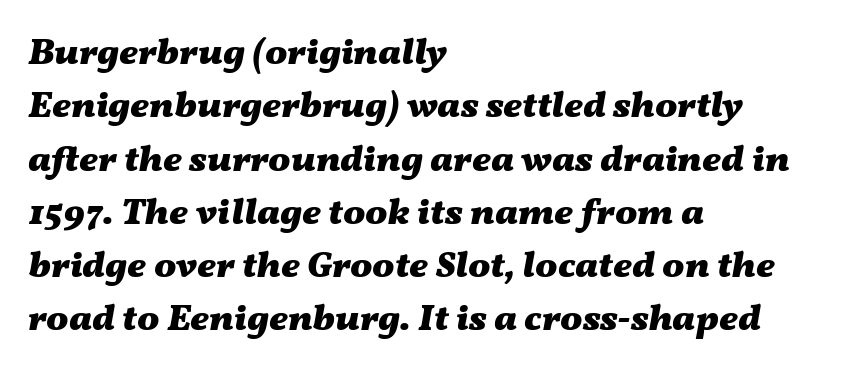
{"italic": "yes", "lean": "right", "slant_degrees": 11, "bold": "yes", "weight": "heavy", "width": "wide", "stroke_contrast": "medium", "x_height": "medium", "monospaced": "no", "underline": "no", "align": "left", "line_spacing": "normal", "line_spacing_ratio": 1.44, "letter_spacing": "normal", "letter_spacing_em": 0.0, "glyph_px": 37}
